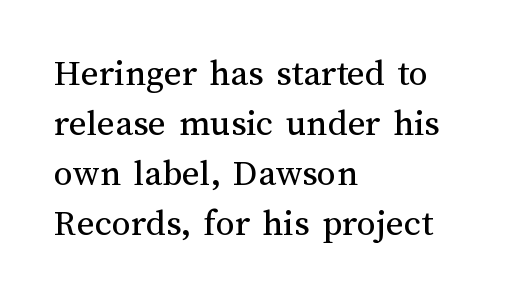
{"italic": "no", "bold": "no", "weight": "regular", "width": "normal", "stroke_contrast": "medium", "x_height": "medium", "monospaced": "no", "underline": "no", "align": "left", "line_spacing": "normal", "line_spacing_ratio": 1.32, "letter_spacing": "normal", "letter_spacing_em": 0.0, "glyph_px": 38}
